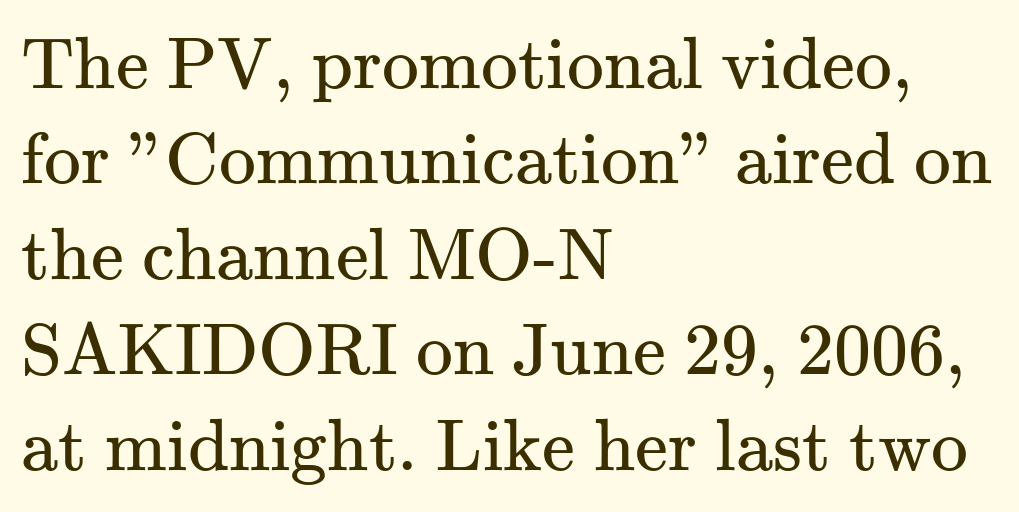
{"serif": "yes", "italic": "no", "bold": "no", "weight": "regular", "width": "normal", "stroke_contrast": "medium", "x_height": "small", "monospaced": "no", "underline": "no", "align": "left", "line_spacing": "normal", "line_spacing_ratio": 1.29, "letter_spacing": "normal", "letter_spacing_em": 0.0, "glyph_px": 74}
